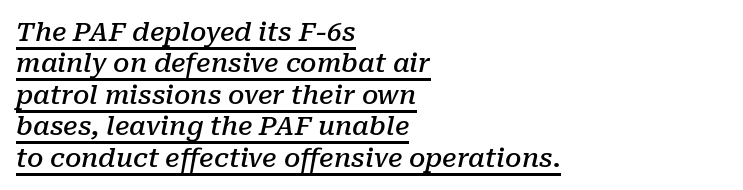
The image shows 26 px text type, italic (leaning right); set left-aligned, line spacing 1.21x, normal letter spacing, underlined.
